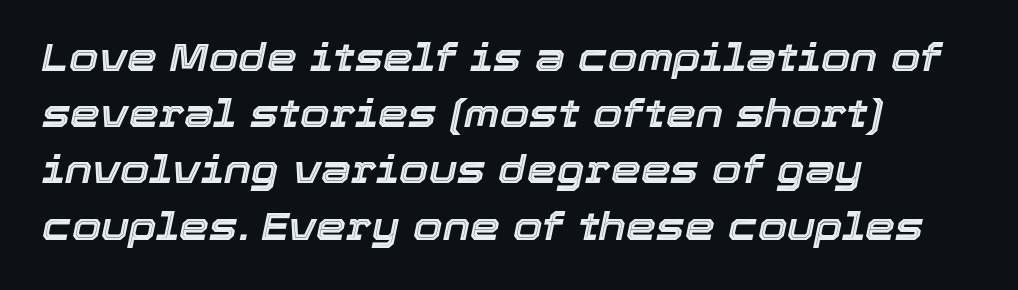
The image shows 38 px text type, italic (leaning right); set left-aligned, normal line spacing (1.48x), normal letter spacing, not underlined; a medium x-height.
